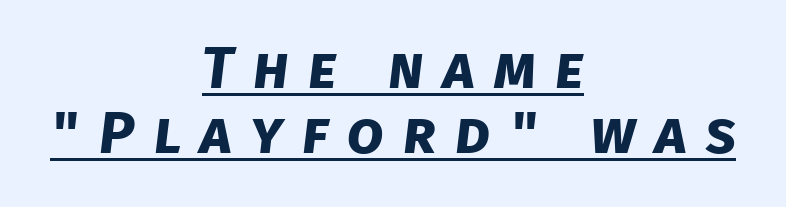
The rendering uses the underline text-decoration. Proportional: the letters do not fall into vertical columns. Every letter is thick-stroked: bold, no question. Quick note: interline space is minimal.
